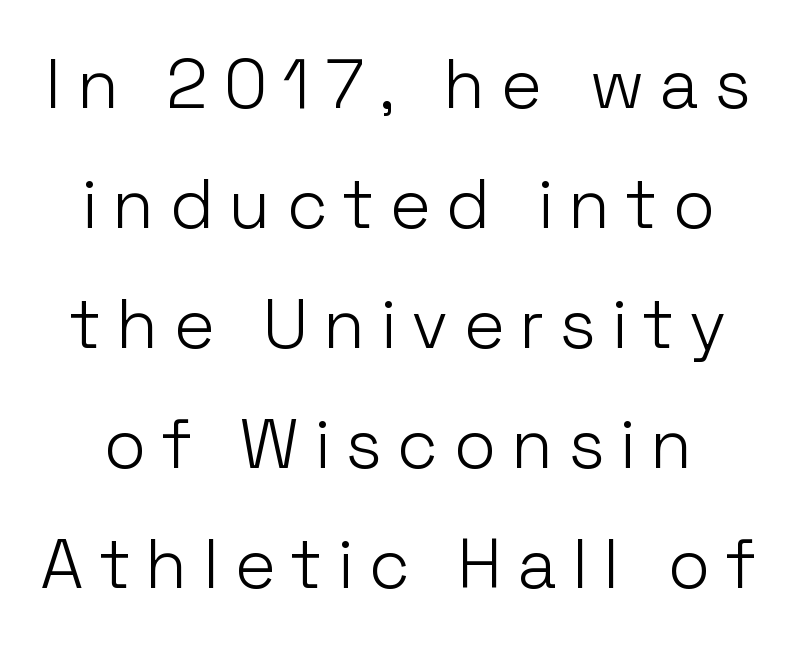
Q: Is the text bold? A: No.
Q: Is the text italic (slanted)? A: No, it is upright.
Q: Is the typeface a serif or a sans-serif typeface? A: Sans-serif.
Q: Is the text underlined? A: No.
Q: Is the spacing between letters normal or unusually wide? A: Unusually wide.
Q: Width (condensed, normal, or wide)? A: Normal.
Q: Stroke contrast? A: Low.
Q: x-height? A: Medium.
Q: Monospaced? A: No.
